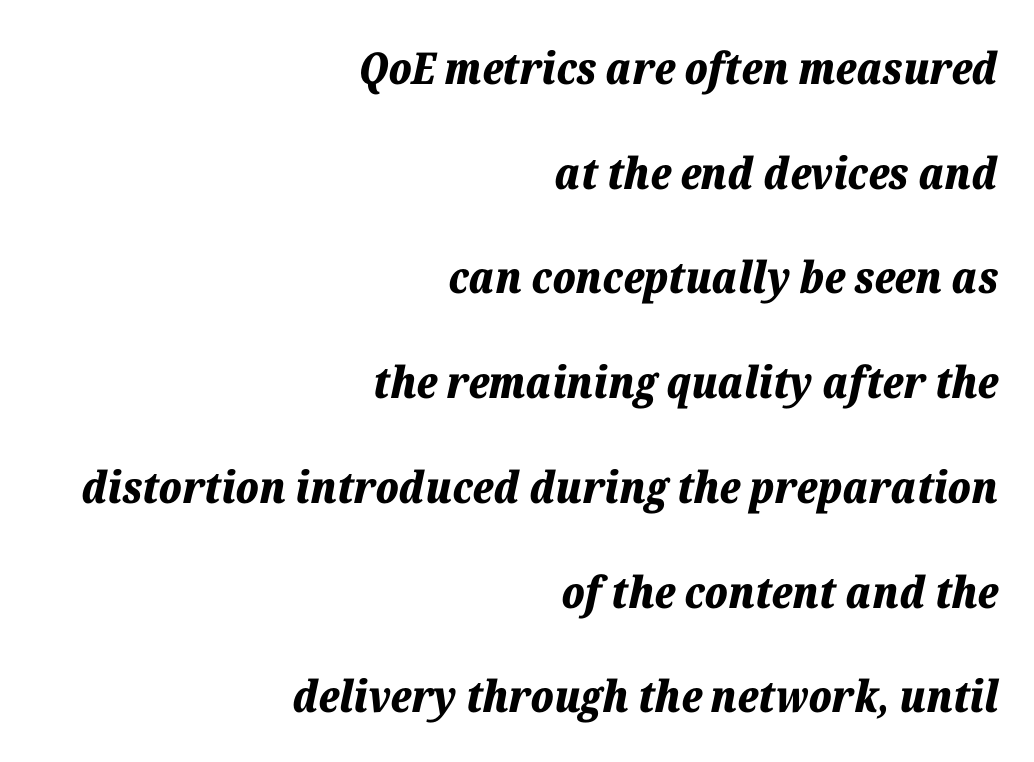
Q: Is the text bold? A: Yes.
Q: Is the text italic (slanted)? A: Yes, it leans right by about 12 degrees.
Q: Is the text underlined? A: No.
Q: How is the paragraph aligned? A: Right-aligned.
Q: Is the spacing between letters normal or unusually wide? A: Normal.
Q: Is the spacing between lines tight, normal or loose? A: Loose.
Q: Width (condensed, normal, or wide)? A: Normal.
Q: Stroke contrast? A: Low.
Q: x-height? A: Medium.
Q: Monospaced? A: No.
